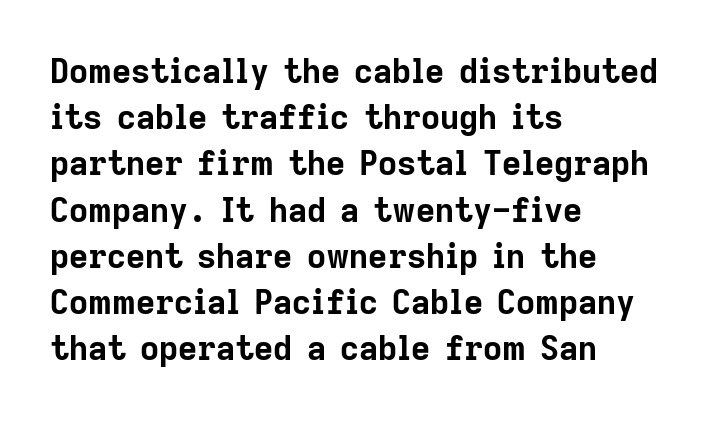
The typography opts for an upright posture over an oblique one. You can tell from the bare stems that sans-serif type was used. The glyphs are unaccompanied by any horizontal stroke below them. The rows are spaced the way most documents space them.
